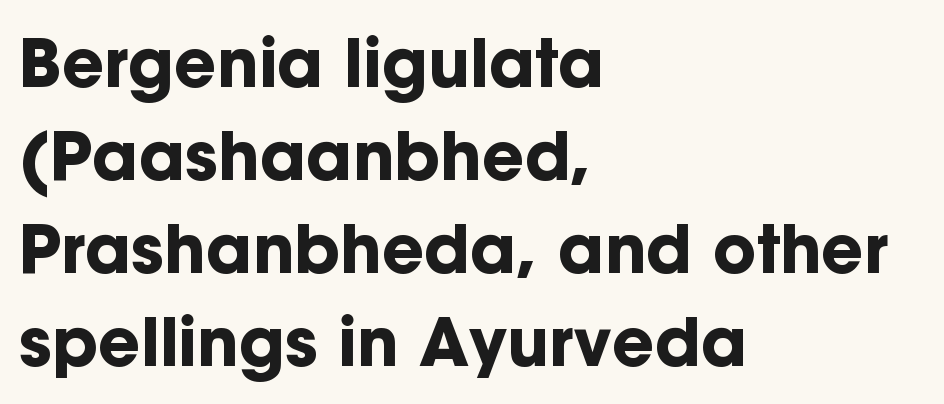
A sans-serif font was chosen for this passage. Posture: upright roman. Every letter is thick-stroked: bold, no question. Here the designer chose a conventional face with non-uniform glyph widths. Check under the words: just untouched page. Line starts are locked; line ends wander.
